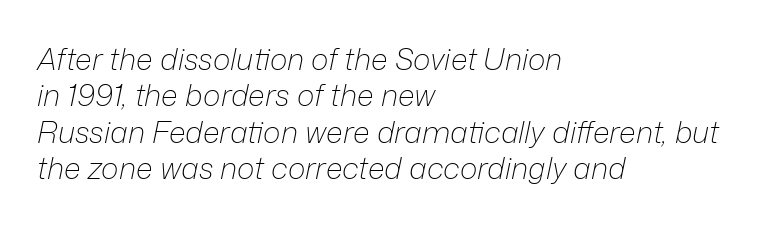
{"italic": "yes", "lean": "right", "slant_degrees": 12, "bold": "no", "weight": "light", "width": "normal", "stroke_contrast": "low", "x_height": "medium", "monospaced": "no", "underline": "no", "align": "left", "line_spacing_ratio": 1.21, "letter_spacing": "normal", "letter_spacing_em": 0.0, "glyph_px": 30}
